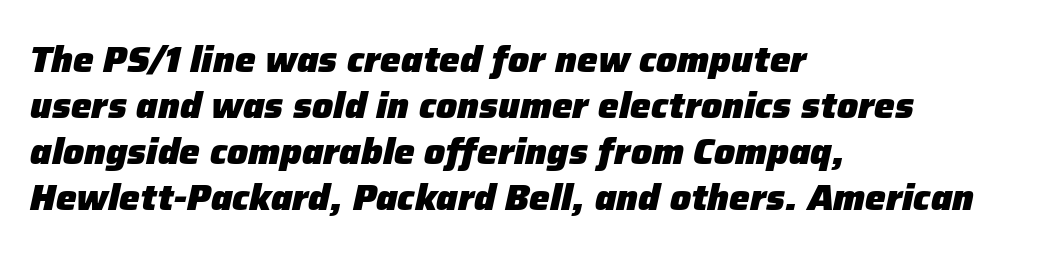
{"italic": "yes", "lean": "right", "slant_degrees": 12, "bold": "yes", "weight": "heavy", "width": "normal", "stroke_contrast": "low", "x_height": "medium", "monospaced": "no", "underline": "no", "align": "left", "line_spacing_ratio": 1.24, "letter_spacing": "normal", "letter_spacing_em": 0.0, "glyph_px": 37}
